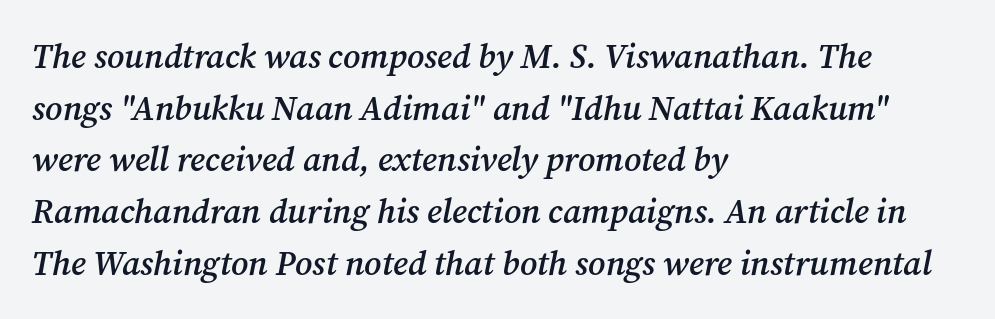
The horizontal fit of the characters is conventional and even. The space directly below the letters is spotless. The setting favours the left margin, as ordinary paragraphs usually do. Slanted lettering throughout. Is this a fixed-width face? No — the glyphs have proportional, varying widths.
